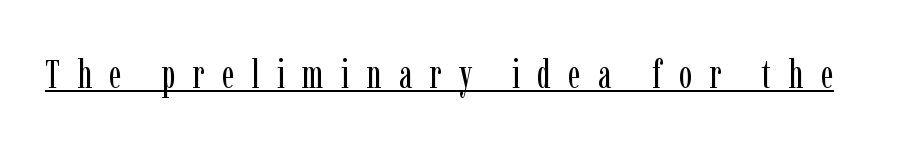
The image shows 40 px regular-weight, condensed serif type, upright; set unusually wide letter spacing (+0.43 em), underlined; low stroke contrast and a medium x-height.
